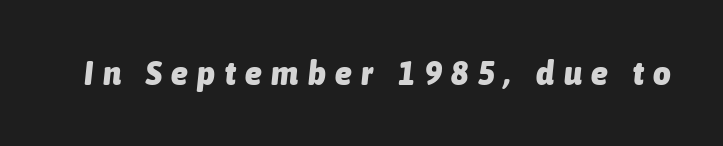
Descenders hang freely into open space. Heft: maximum for text — a bold. Think of a printed novel: that variable character pitch is what you see here. The axis of the letterforms is tilted away from vertical. Tracking value appears strongly positive — letters spread wide.
